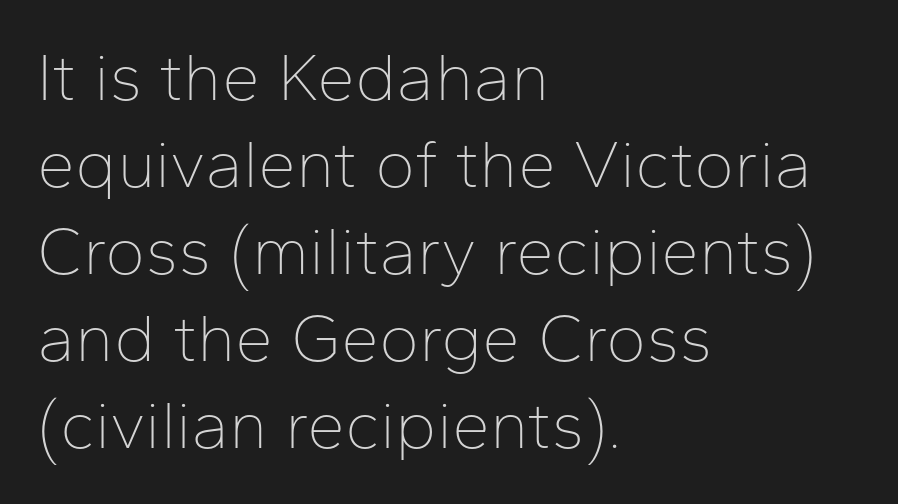
Q: Is the text bold? A: No.
Q: Is the text italic (slanted)? A: No, it is upright.
Q: Is the typeface a serif or a sans-serif typeface? A: Sans-serif.
Q: Is the text underlined? A: No.
Q: How is the paragraph aligned? A: Left-aligned.
Q: Is the spacing between letters normal or unusually wide? A: Normal.
Q: Is the spacing between lines tight, normal or loose? A: Normal.
Q: Width (condensed, normal, or wide)? A: Normal.
Q: Stroke contrast? A: Low.
Q: x-height? A: Medium.
Q: Monospaced? A: No.
